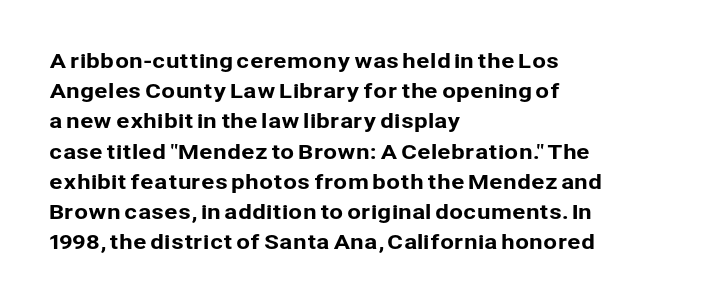
{"italic": "no", "underline": "no", "align": "left", "line_spacing": "normal", "line_spacing_ratio": 1.51, "letter_spacing": "normal", "letter_spacing_em": 0.0, "glyph_px": 20}
